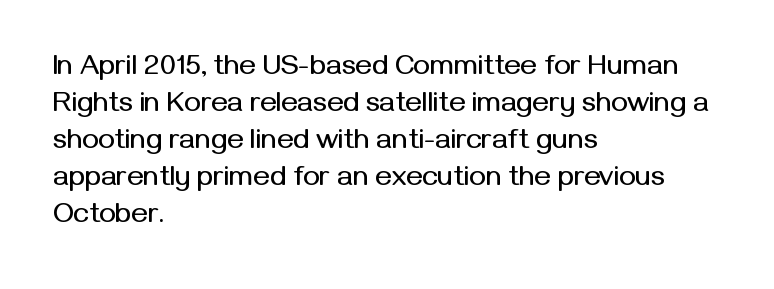
{"serif": "no", "italic": "no", "width": "normal", "stroke_contrast": "medium", "x_height": "medium", "monospaced": "no", "underline": "no", "align": "left", "line_spacing": "normal", "line_spacing_ratio": 1.32, "letter_spacing": "normal", "letter_spacing_em": 0.0, "glyph_px": 28}
